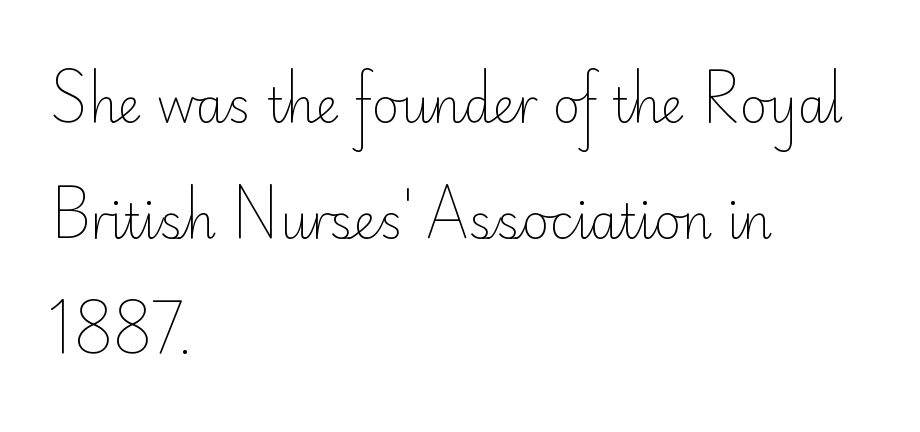
Standard letterfit; no display-style spreading of the glyphs. Teacher's note: observe the even left margin — that is flush-left alignment. Type style note: lacks serifs. Is this a fixed-width face? No — the glyphs have proportional, varying widths.
